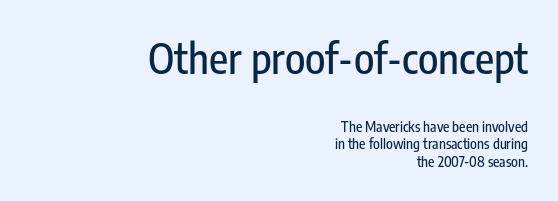
A roman cut, with each character standing at attention. All the whitespace from short lines collects on the left. Font category for this specimen: sans-serif. Students, note that the glyphs here touch the page at normal intervals. These lines are rendered in a variable-pitch font. The designer gave the opening block more size than the closing block.
